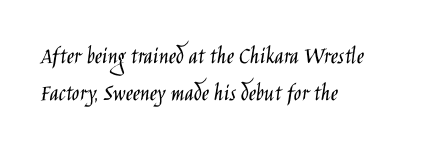
Each new line begins a customary step beneath the previous one. In CSS terms this would be text-align: left. Inter-character spacing is left at the font's built-in metrics.
